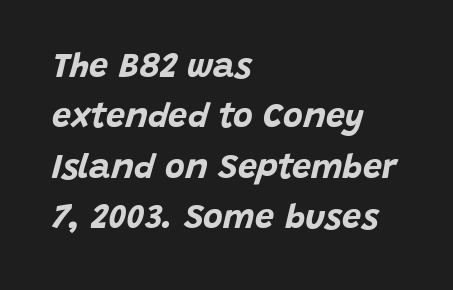
Q: Is the text bold? A: Yes.
Q: Is the text italic (slanted)? A: Yes, it leans right by about 15 degrees.
Q: Is the text underlined? A: No.
Q: How is the paragraph aligned? A: Left-aligned.
Q: Is the spacing between letters normal or unusually wide? A: Normal.
Q: Is the spacing between lines tight, normal or loose? A: Normal.
Q: Width (condensed, normal, or wide)? A: Normal.
Q: Stroke contrast? A: Low.
Q: x-height? A: Large.
Q: Monospaced? A: No.
